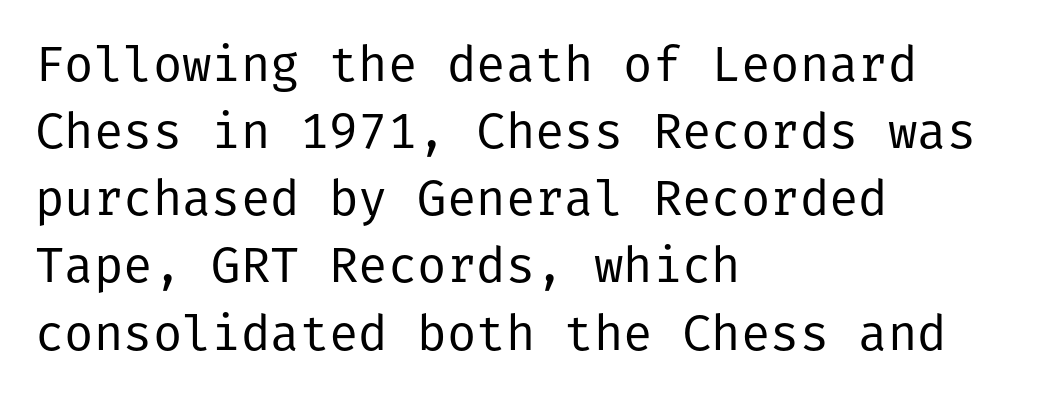
Q: Is the text bold? A: No.
Q: Is the text italic (slanted)? A: No, it is upright.
Q: Is the typeface a serif or a sans-serif typeface? A: Sans-serif.
Q: Is the text underlined? A: No.
Q: How is the paragraph aligned? A: Left-aligned.
Q: Is the spacing between letters normal or unusually wide? A: Normal.
Q: Is the spacing between lines tight, normal or loose? A: Normal.
Q: Width (condensed, normal, or wide)? A: Normal.
Q: Stroke contrast? A: Low.
Q: x-height? A: Medium.
